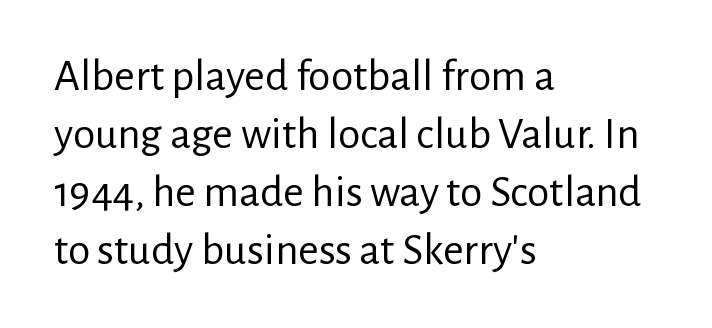
The image shows 45 px regular-weight sans-serif type, upright; set left-aligned, normal line spacing (1.29x), normal letter spacing, not underlined; low stroke contrast and a medium x-height.
